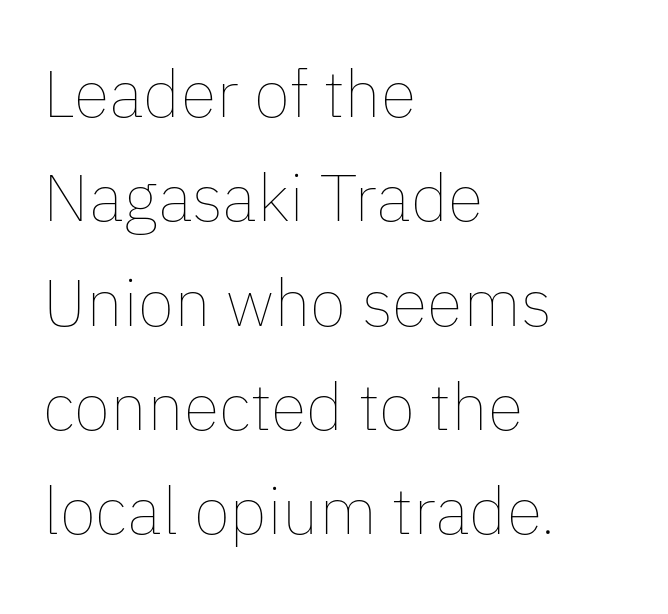
Q: Is the text bold? A: No.
Q: Is the text italic (slanted)? A: No, it is upright.
Q: Is the text underlined? A: No.
Q: How is the paragraph aligned? A: Left-aligned.
Q: Is the spacing between letters normal or unusually wide? A: Normal.
Q: Is the spacing between lines tight, normal or loose? A: Normal.
Q: Width (condensed, normal, or wide)? A: Normal.
Q: Stroke contrast? A: Low.
Q: x-height? A: Medium.
Q: Monospaced? A: No.
